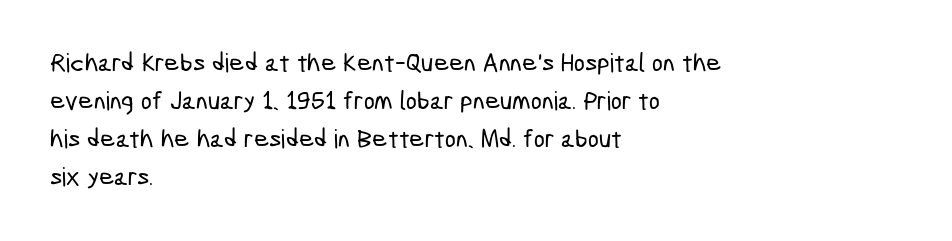
{"underline": "no", "align": "left", "line_spacing": "normal", "line_spacing_ratio": 1.46, "letter_spacing": "normal", "letter_spacing_em": 0.0, "glyph_px": 26}
